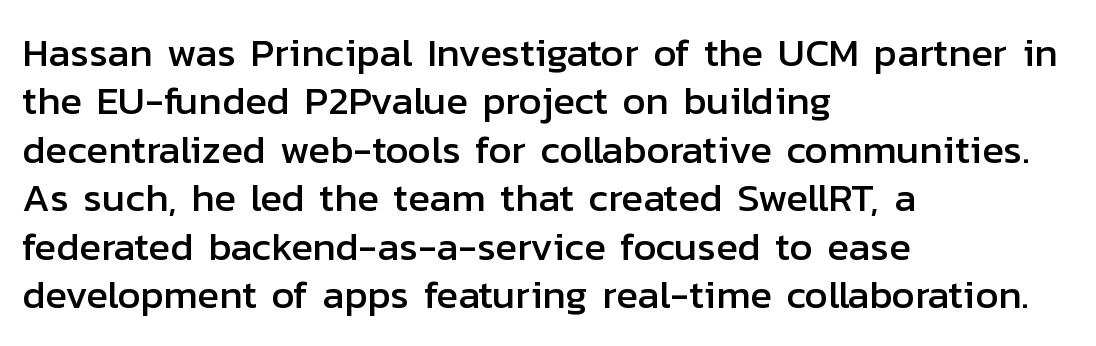
Check where the strokes stop: nothing finishes them off — pure sans. Proportional: the letters do not fall into vertical columns. How are the letters spaced? Ordinarily, with no added tracking. The lettering holds an erect, upright posture throughout. Each row of text sits above clean, open space.
